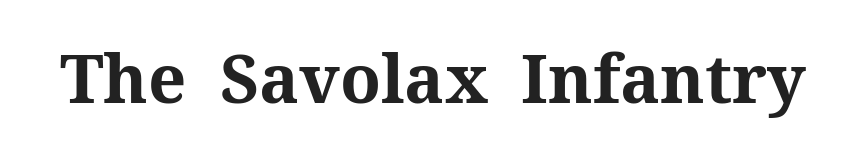
{"serif": "yes", "italic": "no", "bold": "yes", "weight": "bold", "width": "normal", "stroke_contrast": "medium", "x_height": "medium", "monospaced": "no", "underline": "no", "letter_spacing": "normal", "letter_spacing_em": 0.0, "glyph_px": 67}
